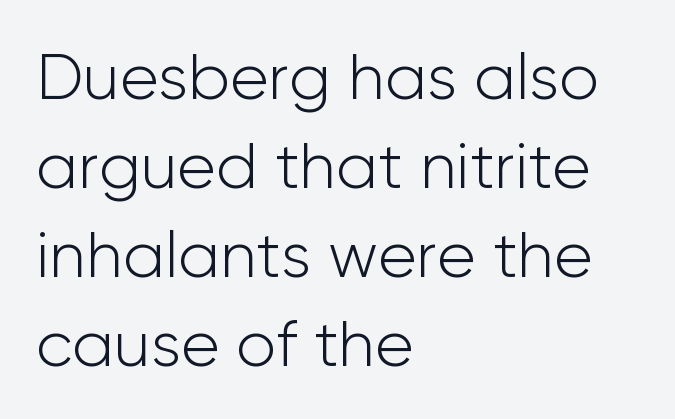
{"serif": "no", "italic": "no", "bold": "no", "weight": "light", "width": "normal", "stroke_contrast": "low", "x_height": "medium", "monospaced": "no", "underline": "no", "align": "left", "line_spacing": "normal", "line_spacing_ratio": 1.37, "letter_spacing": "normal", "letter_spacing_em": 0.0, "glyph_px": 65}
